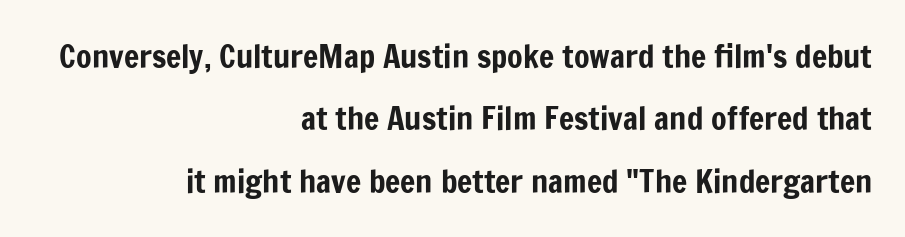
{"serif": "no", "italic": "no", "width": "condensed", "stroke_contrast": "low", "x_height": "medium", "monospaced": "no", "underline": "no", "align": "right", "line_spacing": "loose", "line_spacing_ratio": 1.95, "letter_spacing": "normal", "letter_spacing_em": 0.0, "glyph_px": 32}
